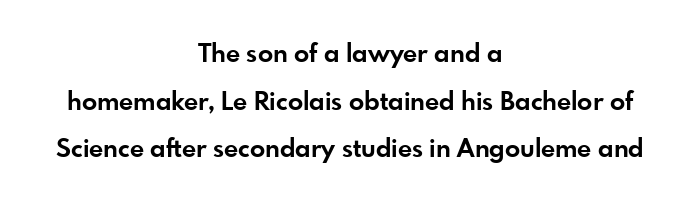
The image shows 25 px bold type, upright; set centered, loose line spacing (1.91x), normal letter spacing, not underlined.
